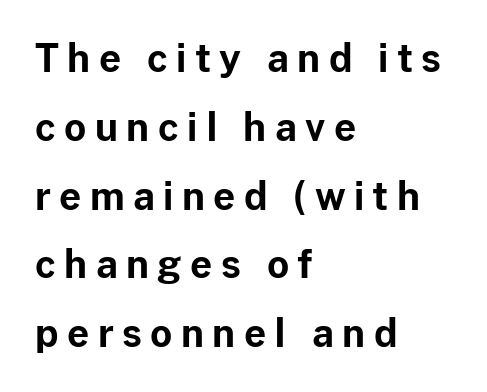
Q: Is the text bold? A: Yes.
Q: Is the text italic (slanted)? A: No, it is upright.
Q: Is the typeface a serif or a sans-serif typeface? A: Sans-serif.
Q: Is the text underlined? A: No.
Q: How is the paragraph aligned? A: Left-aligned.
Q: Is the spacing between letters normal or unusually wide? A: Unusually wide.
Q: Width (condensed, normal, or wide)? A: Normal.
Q: Stroke contrast? A: Low.
Q: x-height? A: Medium.
Q: Monospaced? A: No.
